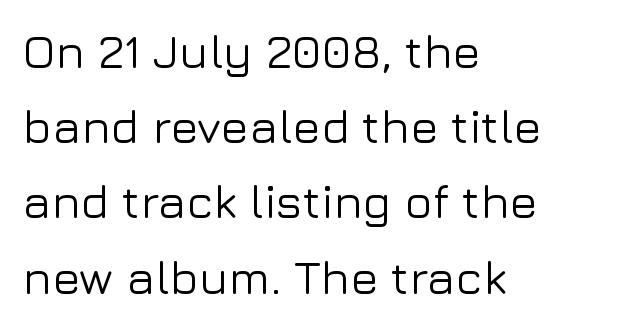
The image shows 47 px sans-serif type, upright; set left-aligned, normal line spacing (1.6x), normal letter spacing, not underlined; low stroke contrast and a medium x-height.
